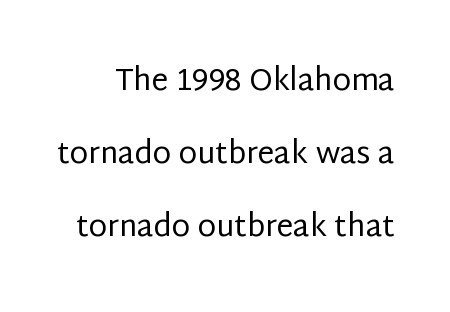
Do the characters align in a grid? No, the font is proportional. Quick note: not italic, upright. Unmarked baselines from the first word to the last. Observe the absence of serifs on each vertical stroke in this sample. Short note: letters normally spaced. No letter is thick-stroked: the sample isn't bold.
